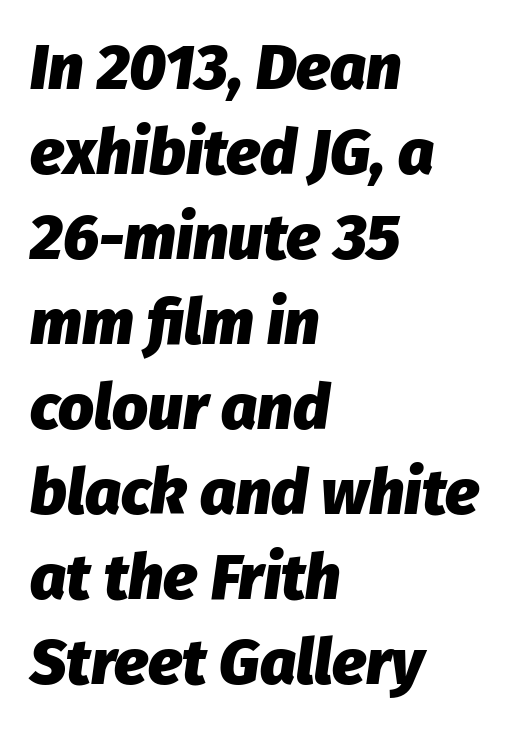
{"italic": "yes", "lean": "right", "slant_degrees": 8, "bold": "yes", "weight": "heavy", "width": "normal", "stroke_contrast": "low", "x_height": "medium", "monospaced": "no", "underline": "no", "align": "left", "line_spacing": "normal", "line_spacing_ratio": 1.35, "letter_spacing": "normal", "letter_spacing_em": 0.0, "glyph_px": 63}
